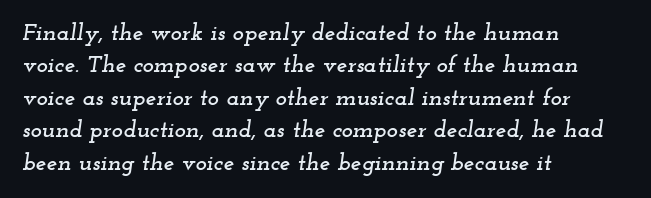
The image shows 24 px text type, italic (leaning right); set left-aligned, normal line spacing (1.35x), normal letter spacing, not underlined.
